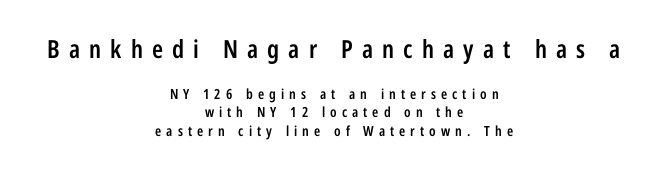
The paragraph has two soft edges and a firm central axis. This is the in-between weight designers call semibold or demi. Check under the words: just untouched page. Leading: standard.
